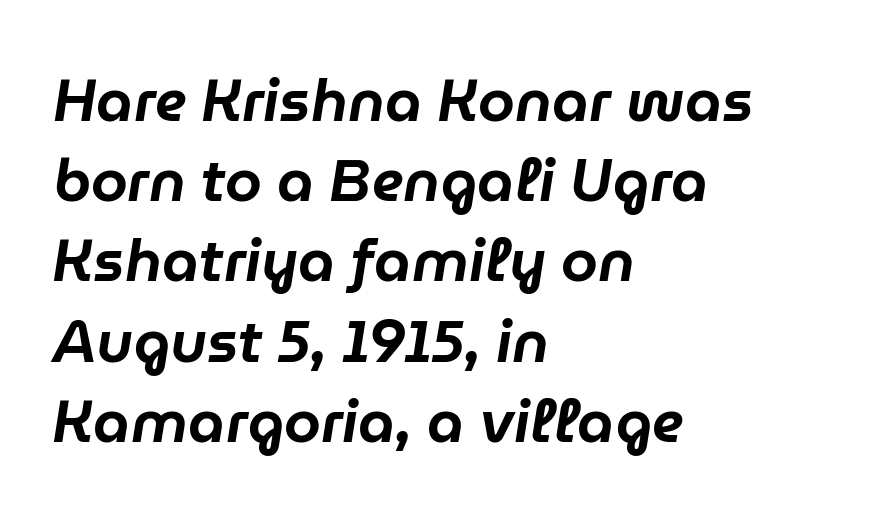
The image shows 59 px text type, italic (leaning right); set left-aligned, normal line spacing (1.36x), normal letter spacing, not underlined; low stroke contrast and a medium x-height.
